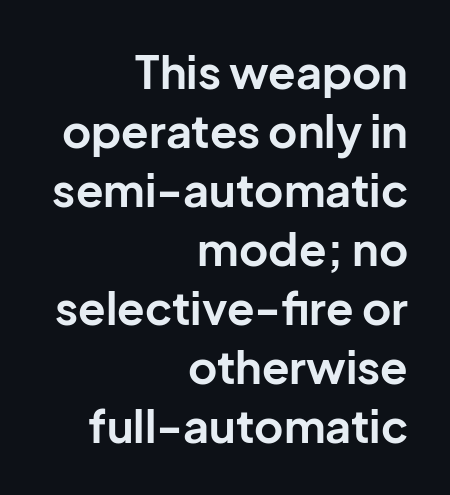
Q: Is the text bold? A: Yes.
Q: Is the text italic (slanted)? A: No, it is upright.
Q: Is the typeface a serif or a sans-serif typeface? A: Sans-serif.
Q: Is the text underlined? A: No.
Q: How is the paragraph aligned? A: Right-aligned.
Q: Is the spacing between letters normal or unusually wide? A: Normal.
Q: Is the spacing between lines tight, normal or loose? A: Normal.
Q: Width (condensed, normal, or wide)? A: Normal.
Q: Stroke contrast? A: Low.
Q: x-height? A: Medium.
Q: Monospaced? A: No.
